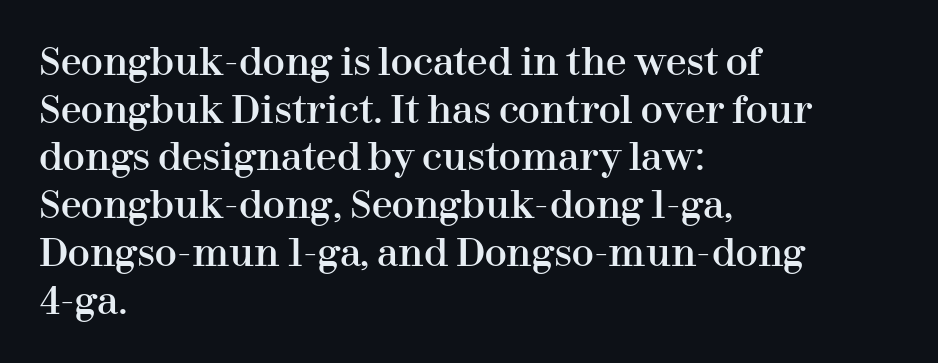
A typesetter would call this proportional, since set widths differ per character. Regarding leading, the lines here are spaced in the standard way. The letters carry serifs — small finishing strokes at the ends of their stems. Horizontal alignment here is leftward, the default for most running prose. Underlining? Definitely not there.
